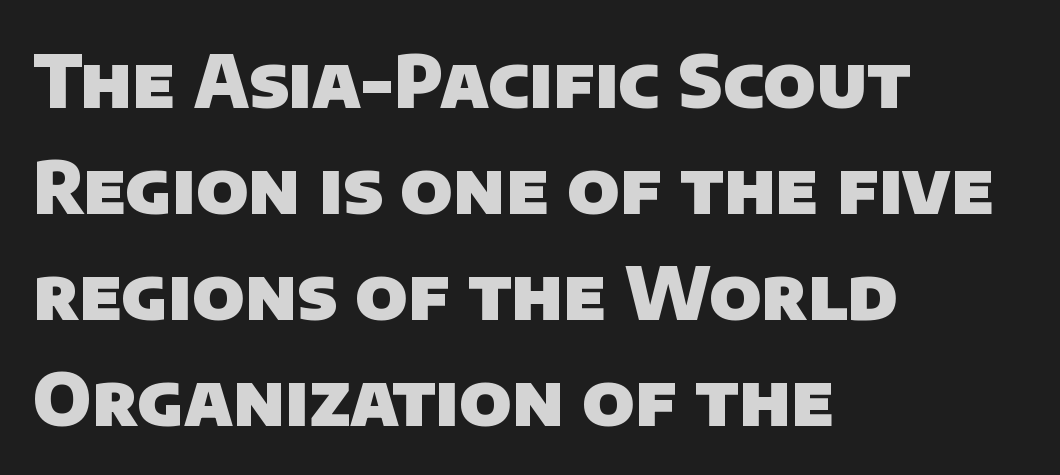
{"serif": "no", "bold": "yes", "weight": "heavy", "width": "normal", "stroke_contrast": "low", "x_height": "large", "monospaced": "no", "underline": "no", "align": "left", "line_spacing": "normal", "line_spacing_ratio": 1.47, "letter_spacing": "normal", "letter_spacing_em": 0.0, "glyph_px": 72}
